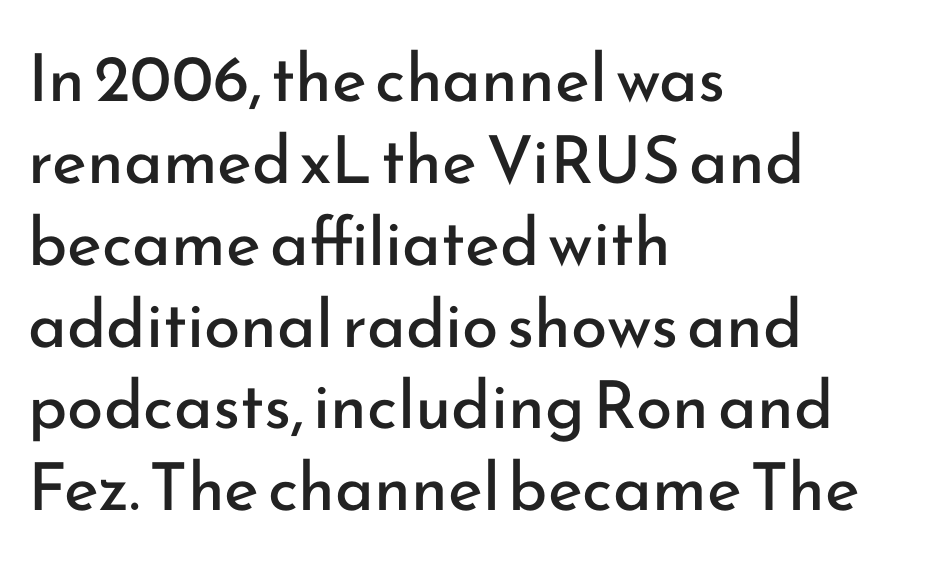
The image shows 66 px regular-weight sans-serif type, upright; set left-aligned, line spacing 1.24x, normal letter spacing, not underlined; low stroke contrast and a small x-height.
